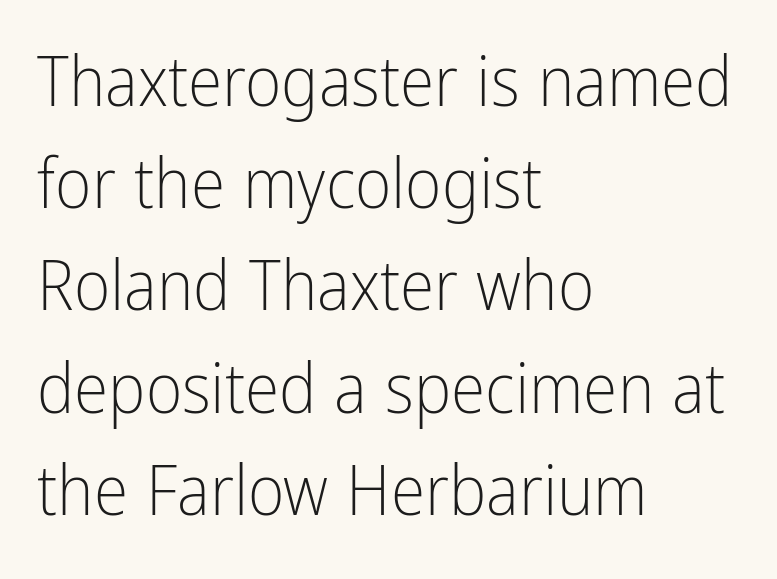
The image shows 70 px light, condensed sans-serif type, upright; set left-aligned, normal line spacing (1.46x), normal letter spacing, not underlined; low stroke contrast and a medium x-height.
